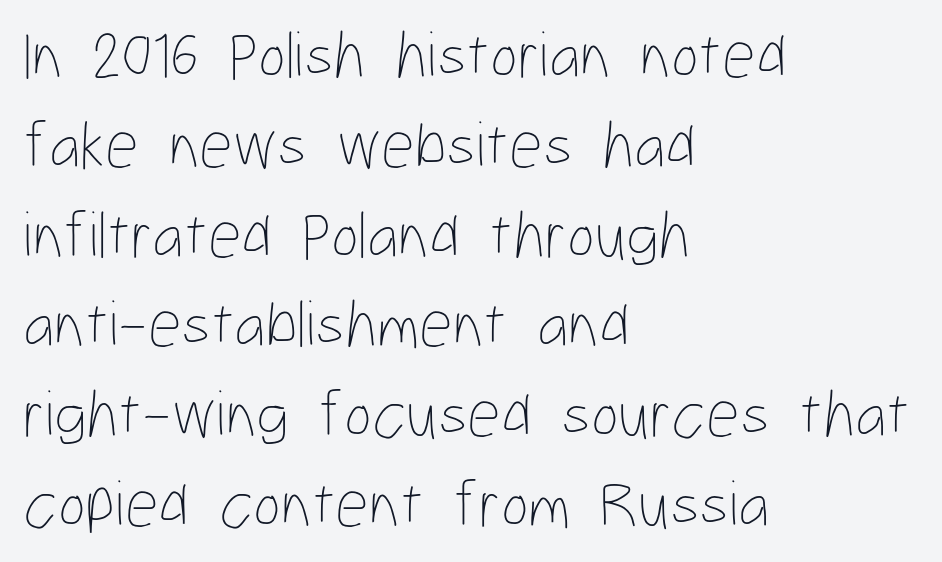
{"italic": "no", "bold": "no", "weight": "thin", "width": "condensed", "stroke_contrast": "low", "x_height": "medium", "monospaced": "no", "underline": "no", "align": "left", "line_spacing": "normal", "line_spacing_ratio": 1.36, "letter_spacing": "normal", "letter_spacing_em": 0.0, "glyph_px": 66}
